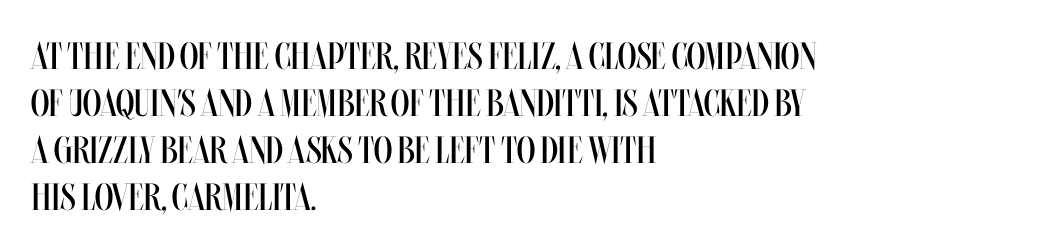
The image shows 38 px regular-weight, condensed type, upright; set left-aligned, line spacing 1.24x, normal letter spacing, not underlined; medium stroke contrast and a large x-height.
